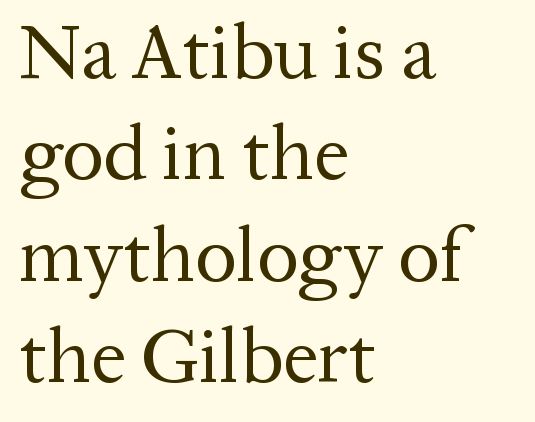
Q: Is the text bold? A: No.
Q: Is the text italic (slanted)? A: No, it is upright.
Q: Is the typeface a serif or a sans-serif typeface? A: Serif.
Q: Is the text underlined? A: No.
Q: How is the paragraph aligned? A: Left-aligned.
Q: Is the spacing between letters normal or unusually wide? A: Normal.
Q: Is the spacing between lines tight, normal or loose? A: Normal.
Q: Width (condensed, normal, or wide)? A: Normal.
Q: Stroke contrast? A: Medium.
Q: x-height? A: Medium.
Q: Monospaced? A: No.
